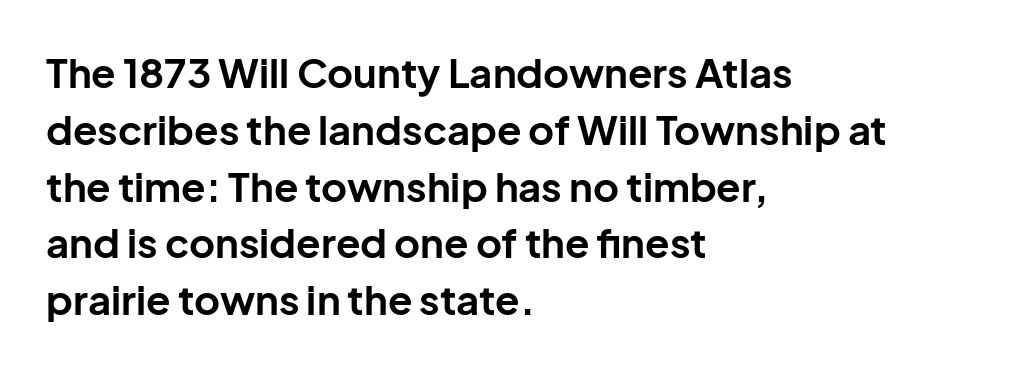
Q: Is the text bold? A: Yes.
Q: Is the text italic (slanted)? A: No, it is upright.
Q: Is the typeface a serif or a sans-serif typeface? A: Sans-serif.
Q: Is the text underlined? A: No.
Q: How is the paragraph aligned? A: Left-aligned.
Q: Is the spacing between letters normal or unusually wide? A: Normal.
Q: Is the spacing between lines tight, normal or loose? A: Normal.
Q: Width (condensed, normal, or wide)? A: Normal.
Q: Stroke contrast? A: Low.
Q: x-height? A: Medium.
Q: Monospaced? A: No.
